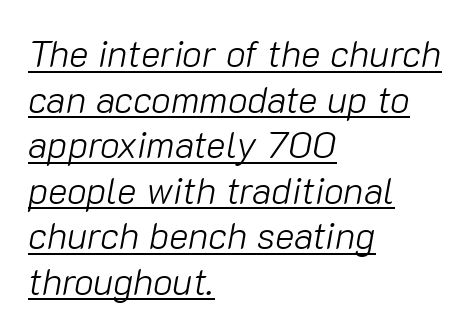
{"italic": "yes", "lean": "right", "slant_degrees": 10, "bold": "no", "weight": "light", "width": "normal", "stroke_contrast": "low", "x_height": "medium", "monospaced": "no", "underline": "yes", "align": "left", "line_spacing_ratio": 1.23, "letter_spacing": "normal", "letter_spacing_em": 0.0, "glyph_px": 37}
